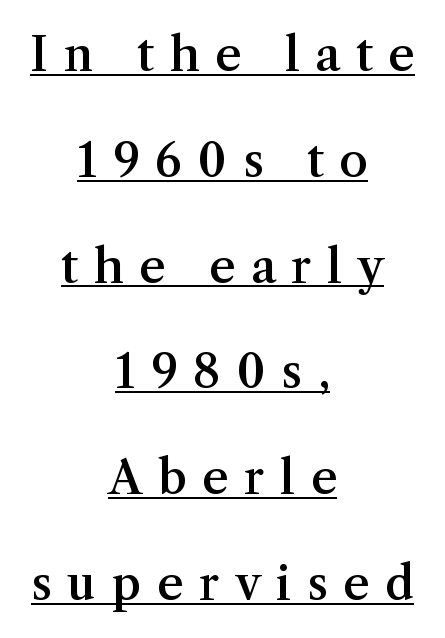
The letters advance in unequal steps, a hallmark of proportional type. Caption: lettering with a line underneath. The block of text is sparse from top to bottom, with ample space between rows. Yep, those are serifs on the letters. Summary of weight: moderately heavy, a semibold. Is the letter spacing exaggerated? Yes — the characters are pushed far apart.
